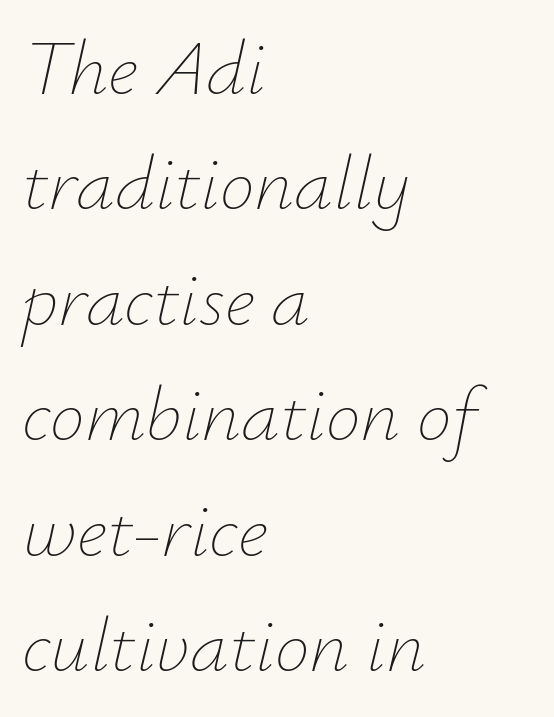
Note the varied advance widths — an 'i' is clearly narrower than an 'm'. Letters have the restrained weight of plain body copy at most. Spacing between characters is what you'd get straight out of the box. The lettering tilts uniformly, giving the passage an italic look. Alignment: flush left. This sample keeps an unexceptional amount of space between lines.
